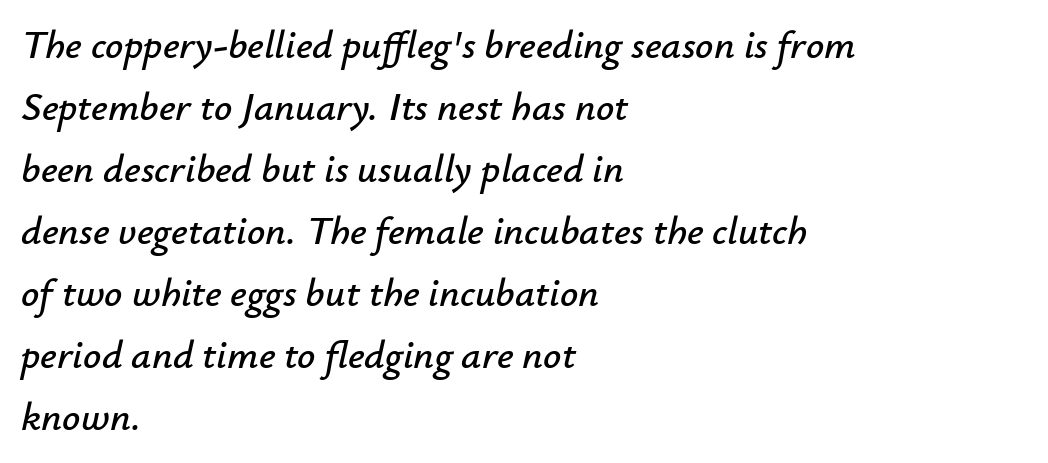
Q: Is the text italic (slanted)? A: Yes, it leans right by about 12 degrees.
Q: Is the text underlined? A: No.
Q: How is the paragraph aligned? A: Left-aligned.
Q: Is the spacing between letters normal or unusually wide? A: Normal.
Q: Is the spacing between lines tight, normal or loose? A: Normal.
Q: Width (condensed, normal, or wide)? A: Normal.
Q: Stroke contrast? A: Low.
Q: x-height? A: Small.
Q: Monospaced? A: No.
